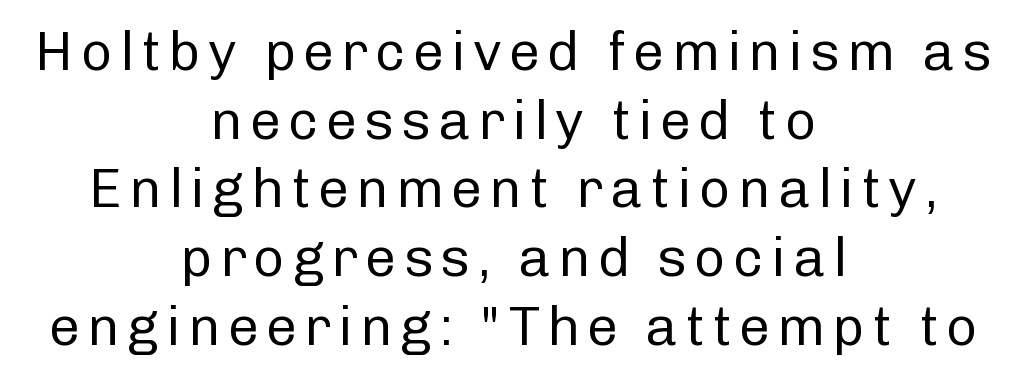
{"serif": "no", "italic": "no", "bold": "no", "weight": "regular", "width": "normal", "stroke_contrast": "low", "x_height": "medium", "monospaced": "no", "underline": "no", "align": "center", "line_spacing": "normal", "line_spacing_ratio": 1.25, "glyph_px": 55}
